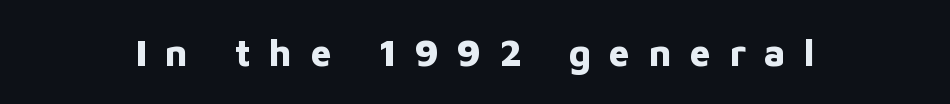
The image shows 37 px bold sans-serif type, upright; set unusually wide letter spacing (+0.5 em), not underlined; low stroke contrast and a medium x-height.
